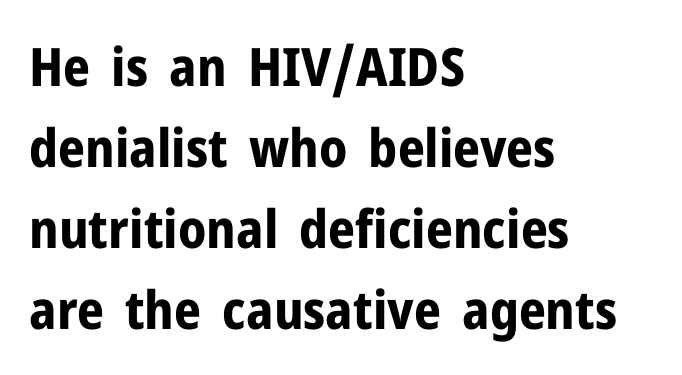
{"serif": "no", "italic": "no", "bold": "yes", "weight": "bold", "width": "normal", "stroke_contrast": "low", "x_height": "medium", "monospaced": "no", "underline": "no", "align": "left", "line_spacing": "normal", "line_spacing_ratio": 1.53, "letter_spacing": "normal", "letter_spacing_em": 0.0, "glyph_px": 53}
